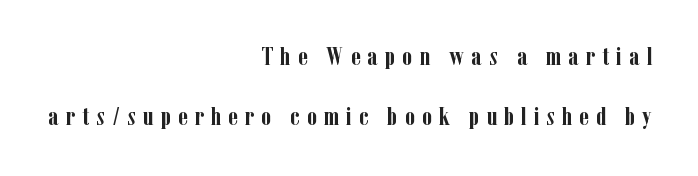
The typesetting leans heavy: a genuine bold. Unlike italic type, these characters show no tilt at all. Vertically, the passage feels expansive, rows floating well apart. Leftover space on each line is placed entirely before the opening word. Students, note that the glyphs here are deliberately spaced far apart.
